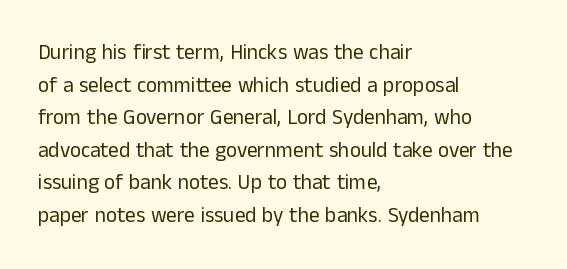
Q: Is the text bold? A: No.
Q: Is the text italic (slanted)? A: No, it is upright.
Q: Is the text underlined? A: No.
Q: How is the paragraph aligned? A: Left-aligned.
Q: Is the spacing between letters normal or unusually wide? A: Normal.
Q: Is the spacing between lines tight, normal or loose? A: Normal.
